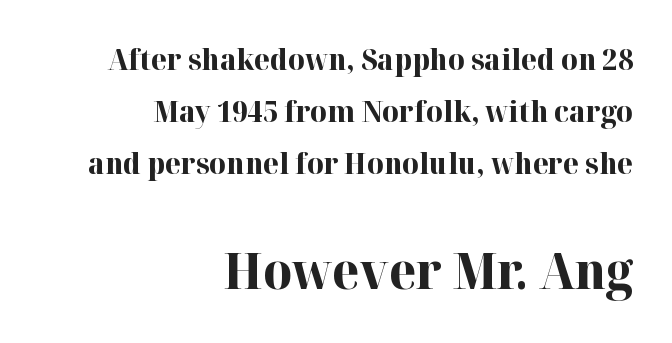
Q: Is the text bold? A: Yes.
Q: Is the text italic (slanted)? A: No, it is upright.
Q: Is the typeface a serif or a sans-serif typeface? A: Serif.
Q: Is the text underlined? A: No.
Q: How is the paragraph aligned? A: Right-aligned.
Q: Is the spacing between letters normal or unusually wide? A: Normal.
Q: Which block of text is set in a larger size, the first (top) or the second (bottom)? A: The second (bottom) one.
Q: Width (condensed, normal, or wide)? A: Normal.
Q: Stroke contrast? A: High.
Q: x-height? A: Medium.
Q: Monospaced? A: No.
